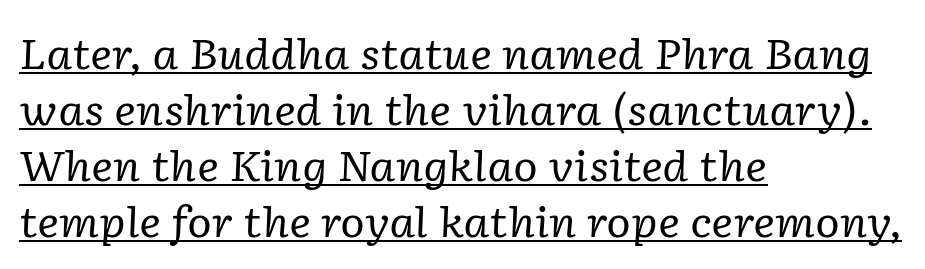
The image shows 42 px regular-weight serif type, italic (leaning right); set left-aligned, normal line spacing (1.33x), normal letter spacing, underlined; low stroke contrast and a medium x-height.
